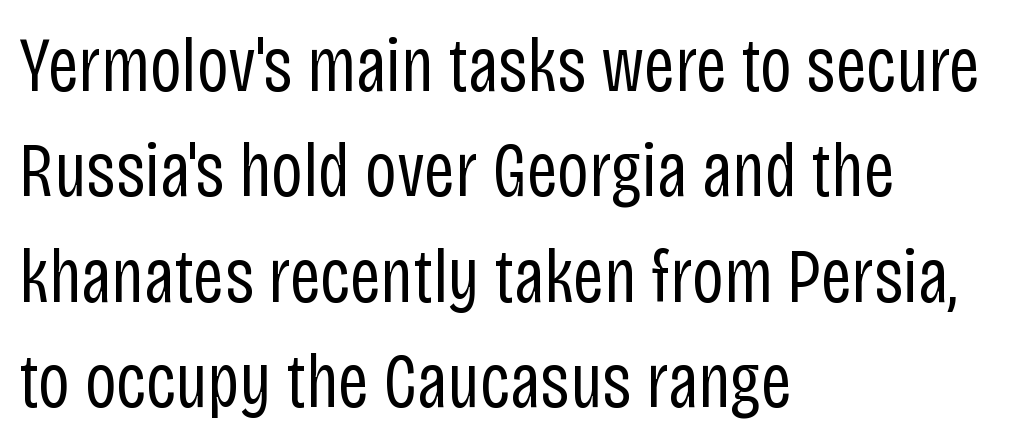
Q: Is the text bold? A: No.
Q: Is the text italic (slanted)? A: No, it is upright.
Q: Is the typeface a serif or a sans-serif typeface? A: Sans-serif.
Q: Is the text underlined? A: No.
Q: How is the paragraph aligned? A: Left-aligned.
Q: Is the spacing between letters normal or unusually wide? A: Normal.
Q: Is the spacing between lines tight, normal or loose? A: Normal.
Q: Width (condensed, normal, or wide)? A: Condensed.
Q: Stroke contrast? A: Low.
Q: x-height? A: Large.
Q: Monospaced? A: No.
